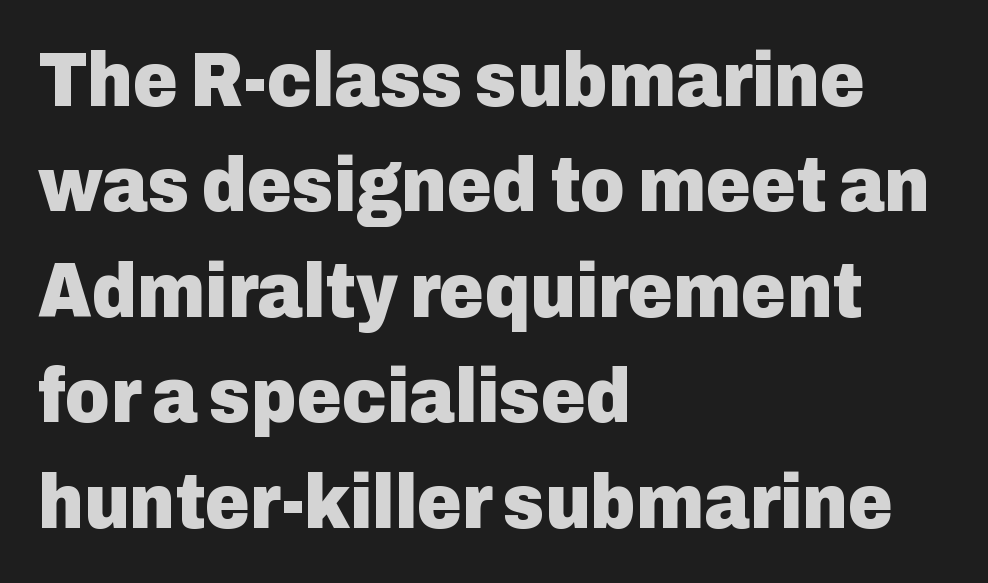
Q: Is the text bold? A: Yes.
Q: Is the text italic (slanted)? A: No, it is upright.
Q: Is the typeface a serif or a sans-serif typeface? A: Sans-serif.
Q: Is the text underlined? A: No.
Q: How is the paragraph aligned? A: Left-aligned.
Q: Is the spacing between letters normal or unusually wide? A: Normal.
Q: Is the spacing between lines tight, normal or loose? A: Normal.
Q: Width (condensed, normal, or wide)? A: Normal.
Q: Stroke contrast? A: Low.
Q: x-height? A: Medium.
Q: Monospaced? A: No.
